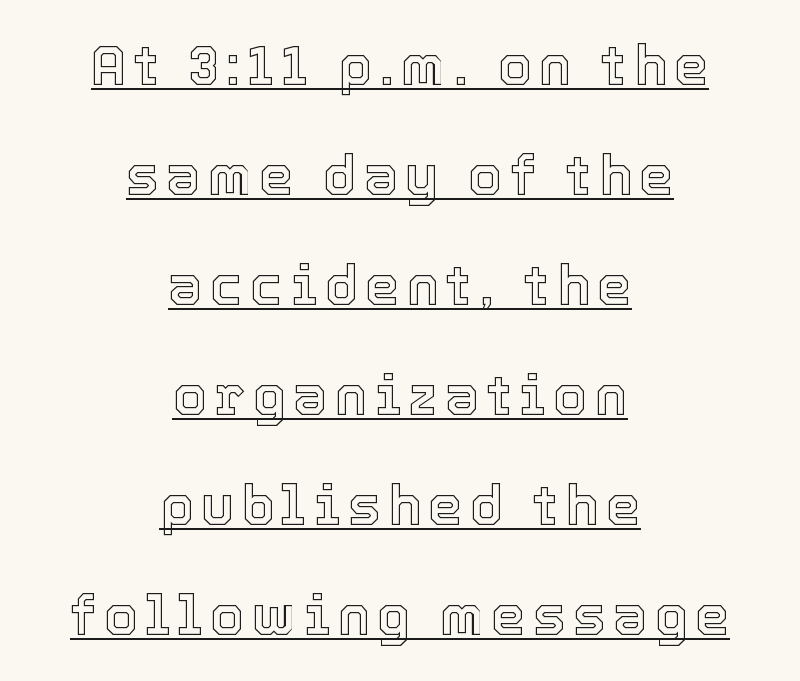
The paragraph has two soft edges and a firm central axis. Upright lettering throughout. Descenders here cross a horizontal rule under the line. Proportional: the letters do not fall into vertical columns. Summary of vertical rhythm: relaxed, with wide interline spacing.
